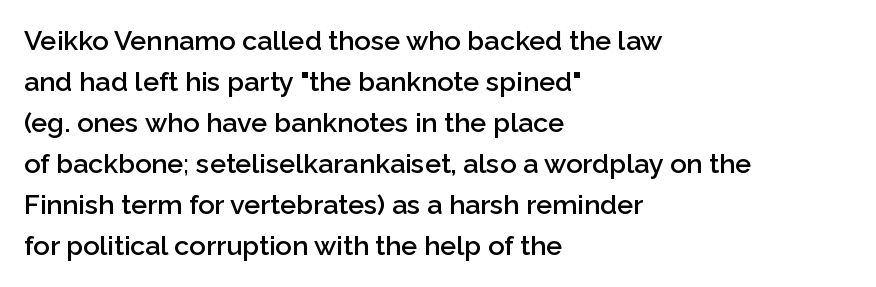
Q: Is the text bold? A: Semi-bold.
Q: Is the text italic (slanted)? A: No, it is upright.
Q: Is the text underlined? A: No.
Q: How is the paragraph aligned? A: Left-aligned.
Q: Is the spacing between letters normal or unusually wide? A: Normal.
Q: Is the spacing between lines tight, normal or loose? A: Normal.
